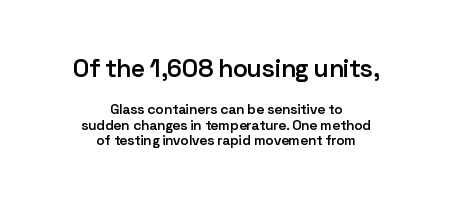
The image shows 25 px text type, upright; set centered, tight line spacing (1.12x), normal letter spacing, not underlined; the first (top) block is 1.79x larger.
